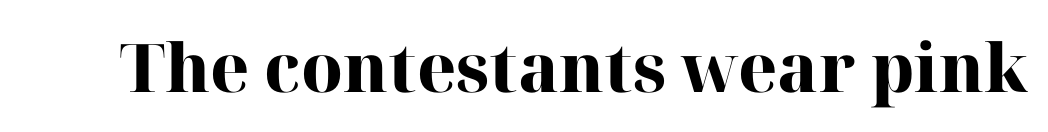
The image shows 67 px heavy serif type, upright; set normal letter spacing, not underlined; high stroke contrast and a medium x-height.
